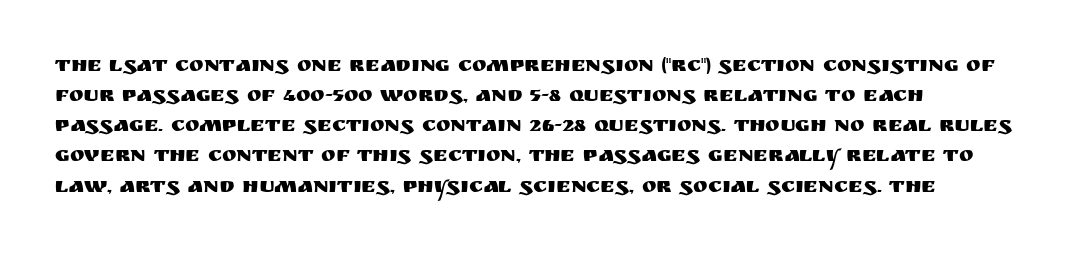
Q: Is the text italic (slanted)? A: No, it is upright.
Q: Is the text underlined? A: No.
Q: How is the paragraph aligned? A: Left-aligned.
Q: Is the spacing between letters normal or unusually wide? A: Normal.
Q: Is the spacing between lines tight, normal or loose? A: Normal.
